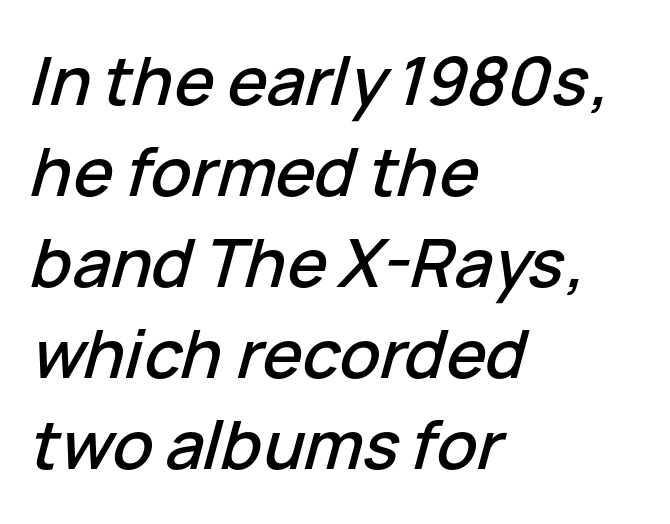
Q: Is the text italic (slanted)? A: Yes, it leans right by about 15 degrees.
Q: Is the text underlined? A: No.
Q: How is the paragraph aligned? A: Left-aligned.
Q: Is the spacing between letters normal or unusually wide? A: Normal.
Q: Is the spacing between lines tight, normal or loose? A: Normal.
Q: Width (condensed, normal, or wide)? A: Normal.
Q: Stroke contrast? A: Low.
Q: x-height? A: Medium.
Q: Monospaced? A: No.
